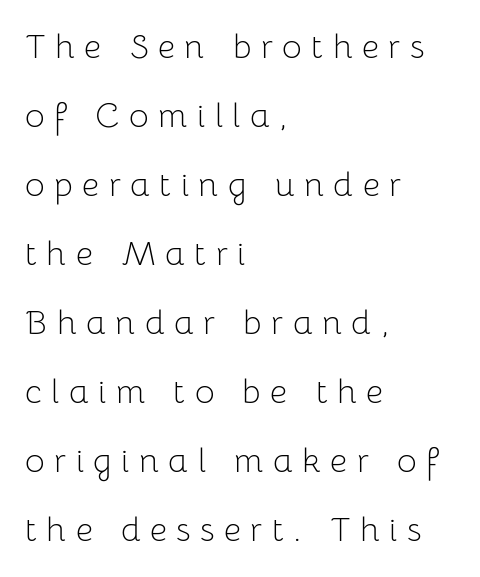
{"serif": "no", "italic": "no", "bold": "no", "weight": "light", "width": "normal", "stroke_contrast": "low", "x_height": "medium", "monospaced": "no", "underline": "no", "align": "left", "line_spacing": "loose", "line_spacing_ratio": 2.03, "letter_spacing": "wide", "letter_spacing_em": 0.28, "glyph_px": 34}
